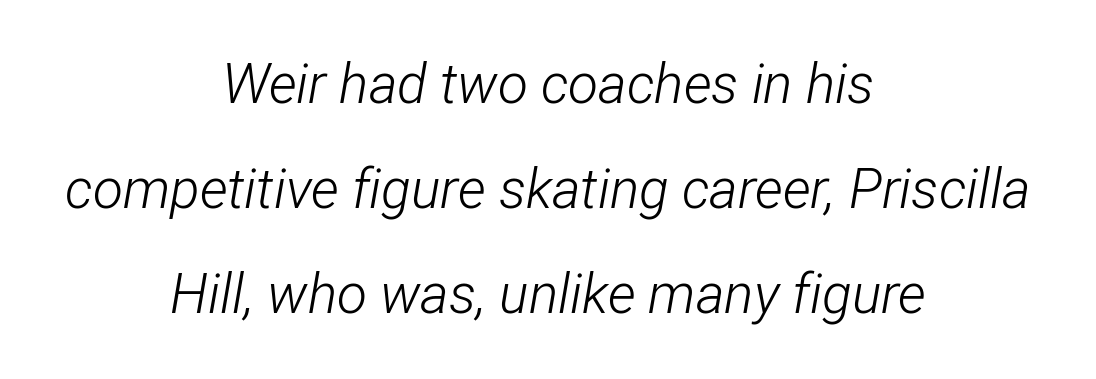
{"italic": "yes", "lean": "right", "slant_degrees": 12, "bold": "no", "weight": "light", "width": "condensed", "stroke_contrast": "low", "x_height": "medium", "monospaced": "no", "underline": "no", "align": "center", "line_spacing": "loose", "line_spacing_ratio": 1.91, "letter_spacing": "normal", "letter_spacing_em": 0.0, "glyph_px": 55}
